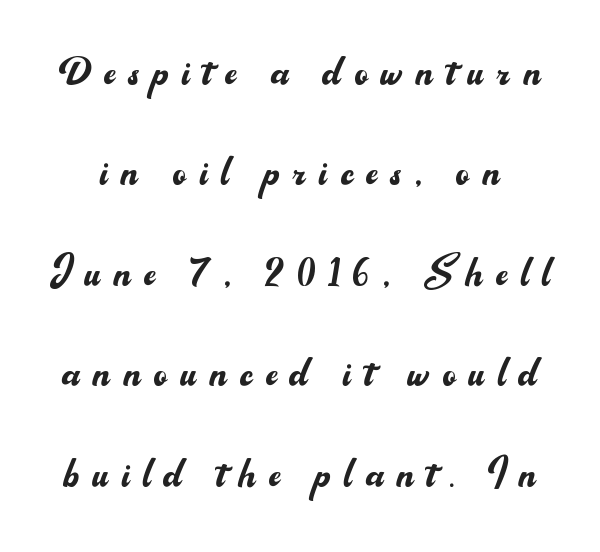
{"serif": "no", "bold": "no", "weight": "regular", "width": "normal", "stroke_contrast": "medium", "x_height": "small", "monospaced": "no", "underline": "no", "line_spacing": "loose", "line_spacing_ratio": 1.97, "letter_spacing": "wide", "letter_spacing_em": 0.26, "glyph_px": 51}
